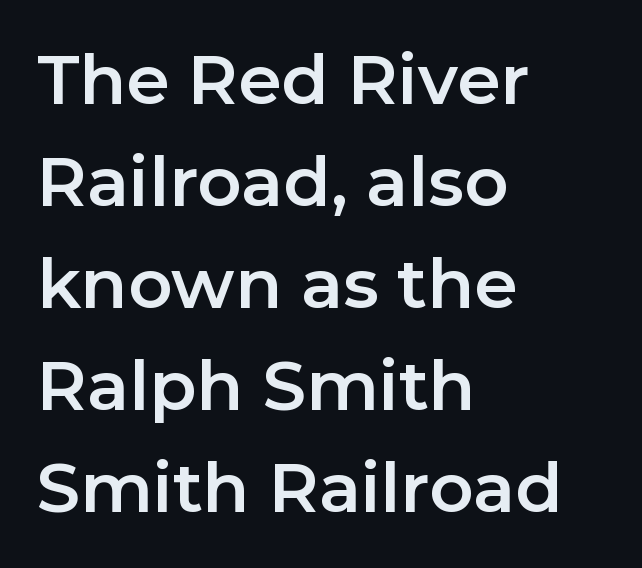
Q: Is the text italic (slanted)? A: No, it is upright.
Q: Is the typeface a serif or a sans-serif typeface? A: Sans-serif.
Q: Is the text underlined? A: No.
Q: How is the paragraph aligned? A: Left-aligned.
Q: Is the spacing between letters normal or unusually wide? A: Normal.
Q: Is the spacing between lines tight, normal or loose? A: Normal.
Q: Width (condensed, normal, or wide)? A: Normal.
Q: Stroke contrast? A: Low.
Q: x-height? A: Medium.
Q: Monospaced? A: No.
